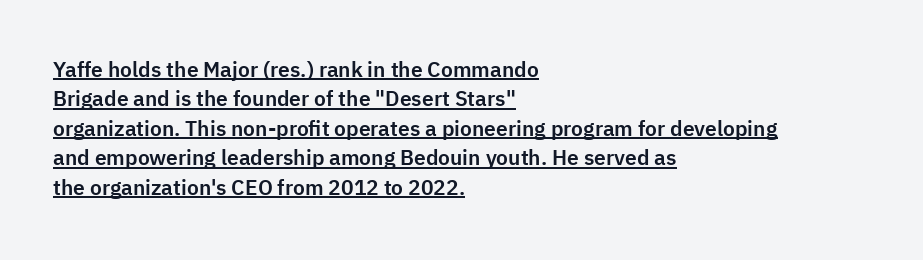
{"italic": "no", "underline": "yes", "align": "left", "line_spacing": "normal", "line_spacing_ratio": 1.4, "letter_spacing": "normal", "letter_spacing_em": 0.0, "glyph_px": 21}
